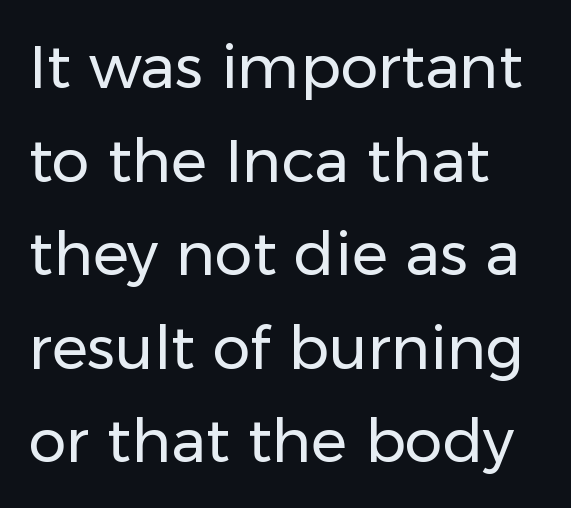
Q: Is the text bold? A: No.
Q: Is the text italic (slanted)? A: No, it is upright.
Q: Is the typeface a serif or a sans-serif typeface? A: Sans-serif.
Q: Is the text underlined? A: No.
Q: How is the paragraph aligned? A: Left-aligned.
Q: Is the spacing between letters normal or unusually wide? A: Normal.
Q: Is the spacing between lines tight, normal or loose? A: Normal.
Q: Width (condensed, normal, or wide)? A: Normal.
Q: Stroke contrast? A: Low.
Q: x-height? A: Medium.
Q: Monospaced? A: No.
